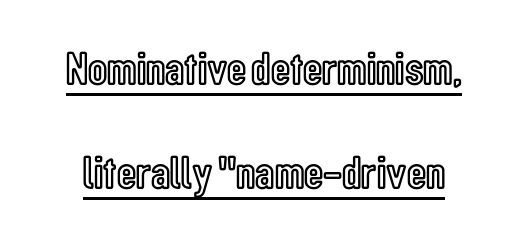
Q: Is the text italic (slanted)? A: No, it is upright.
Q: Is the text underlined? A: Yes.
Q: Is the spacing between letters normal or unusually wide? A: Normal.
Q: Is the spacing between lines tight, normal or loose? A: Loose.
Q: Width (condensed, normal, or wide)? A: Condensed.
Q: x-height? A: Medium.
Q: Monospaced? A: No.
